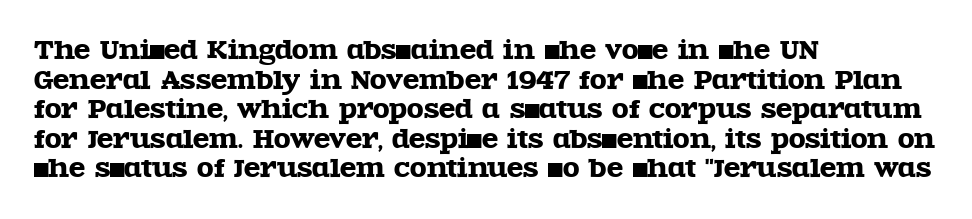
{"italic": "no", "underline": "no", "align": "left", "line_spacing_ratio": 1.23, "letter_spacing": "normal", "letter_spacing_em": 0.0, "glyph_px": 24}
